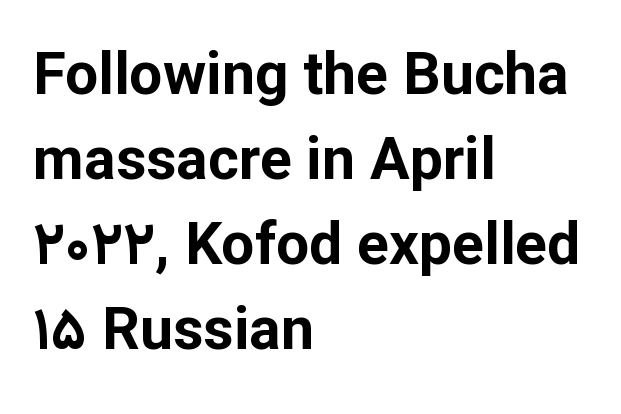
Line starts are locked; line ends wander. Only glyphs here, with clear space below each row. Do the characters align in a grid? No, the font is proportional. The gaps between neighbouring characters are ordinary and unremarkable.
